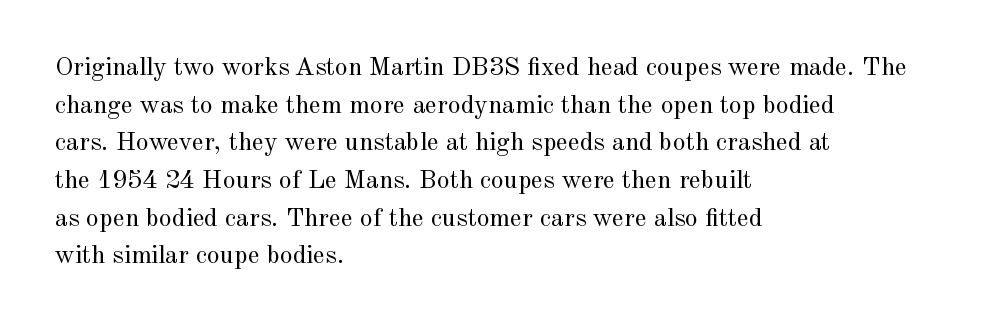
{"italic": "no", "bold": "no", "underline": "no", "align": "left", "line_spacing": "normal", "line_spacing_ratio": 1.45, "letter_spacing": "normal", "letter_spacing_em": 0.0, "glyph_px": 26}
